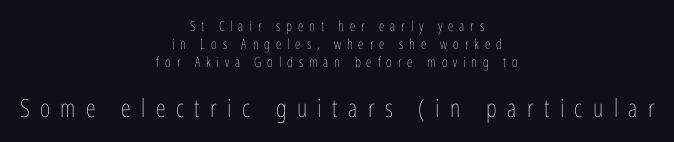
The letters look calm and open, with moderate or lighter stems. Reading top to bottom, the characters get bigger at the block break. Line starts and ends both wander, symmetrically. Clear beneath every line of the passage. Upright lettering throughout.
